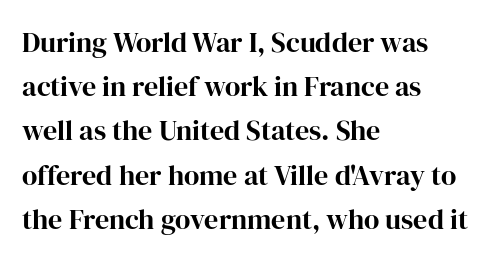
The image shows 28 px bold serif type, upright; set left-aligned, normal line spacing (1.58x), normal letter spacing, not underlined; high stroke contrast and a medium x-height.
